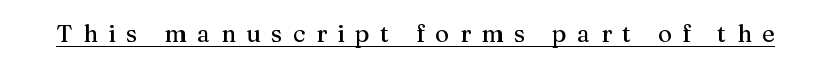
Emphasis is given by a line drawn under the lettering. The lettering stays uniformly vertical, giving the passage a roman look. This sample uses expanded letter spacing, leaving extra air between glyphs.
